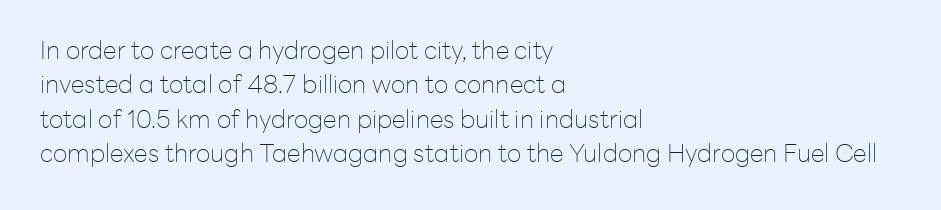
Q: Is the text bold? A: No.
Q: Is the text italic (slanted)? A: No, it is upright.
Q: Is the text underlined? A: No.
Q: How is the paragraph aligned? A: Left-aligned.
Q: Is the spacing between letters normal or unusually wide? A: Normal.
Q: Is the spacing between lines tight, normal or loose? A: Normal.
